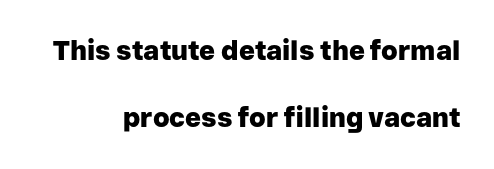
Q: Is the text bold? A: Yes.
Q: Is the text italic (slanted)? A: No, it is upright.
Q: Is the text underlined? A: No.
Q: How is the paragraph aligned? A: Right-aligned.
Q: Is the spacing between letters normal or unusually wide? A: Normal.
Q: Is the spacing between lines tight, normal or loose? A: Loose.
